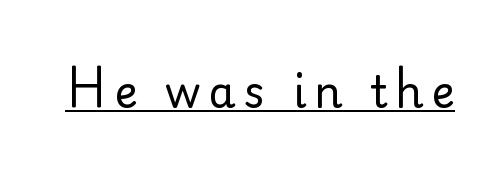
{"serif": "no", "italic": "no", "bold": "no", "weight": "regular", "width": "normal", "stroke_contrast": "low", "x_height": "small", "monospaced": "no", "underline": "yes", "glyph_px": 44}
